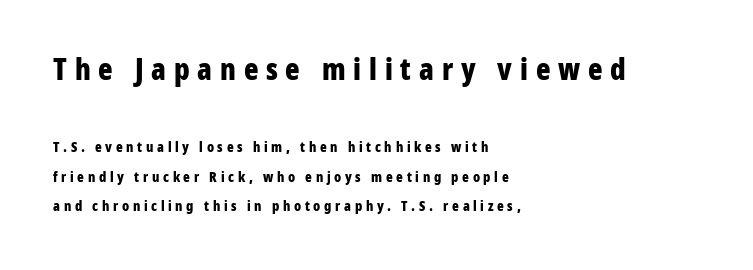
{"serif": "no", "italic": "no", "bold": "yes", "weight": "bold", "width": "condensed", "stroke_contrast": "low", "x_height": "medium", "monospaced": "no", "underline": "no", "align": "left", "line_spacing": "loose", "line_spacing_ratio": 2.08, "letter_spacing": "wide", "letter_spacing_em": 0.26, "larger_block": "first", "size_ratio": 2.14, "glyph_px": 30}
